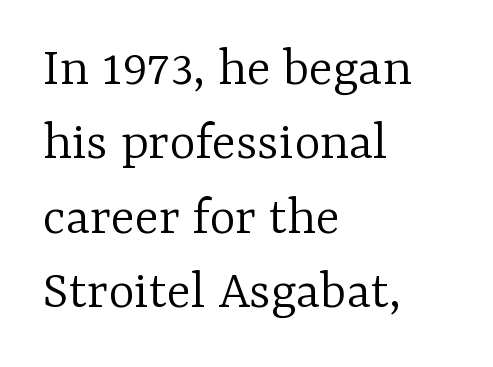
The image shows 56 px light serif type, upright; set left-aligned, normal line spacing (1.33x), normal letter spacing, not underlined; low stroke contrast and a medium x-height.
